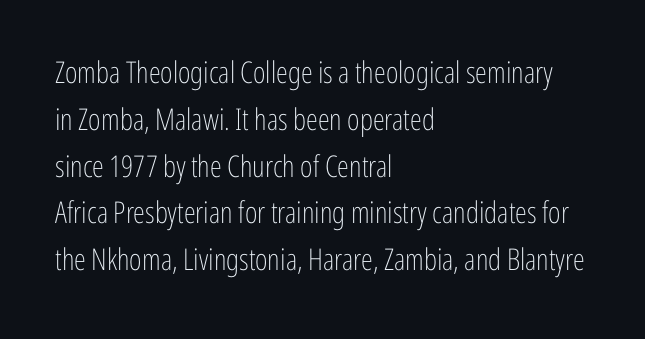
This rendering employs a face without finishing strokes, i.e., a sans-serif. The characters are drawn with everyday or finer stroke widths. One-word summary of the alignment: left. This sample keeps an unexceptional amount of space between lines. Lines of text with bare space underneath. Does the lettering tilt? It doesn't — this is upright.
